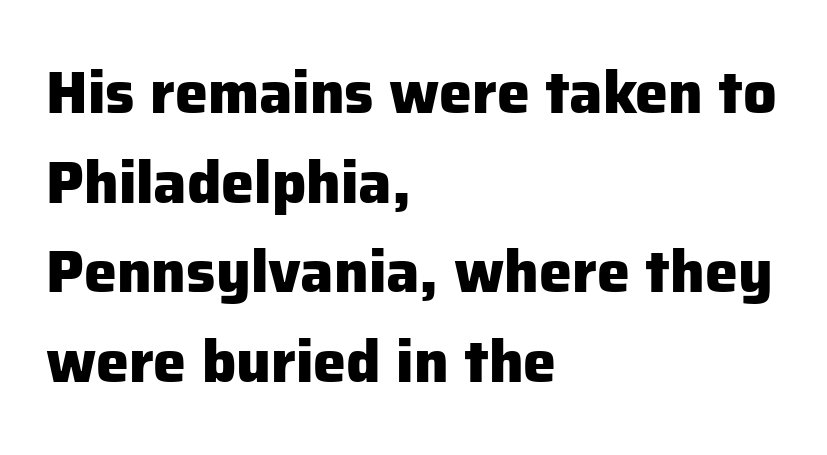
{"serif": "no", "italic": "no", "bold": "yes", "weight": "heavy", "width": "normal", "stroke_contrast": "low", "x_height": "medium", "monospaced": "no", "underline": "no", "align": "left", "line_spacing": "normal", "line_spacing_ratio": 1.52, "letter_spacing": "normal", "letter_spacing_em": 0.0, "glyph_px": 59}
